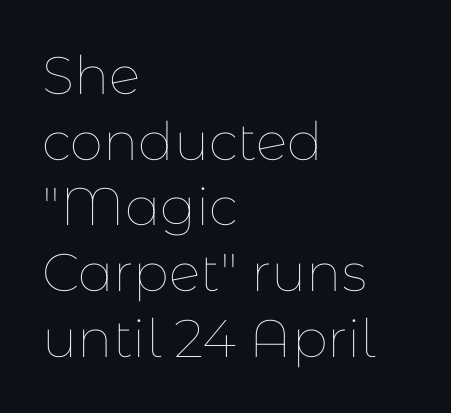
Q: Is the text bold? A: No.
Q: Is the text italic (slanted)? A: No, it is upright.
Q: Is the text underlined? A: No.
Q: How is the paragraph aligned? A: Left-aligned.
Q: Is the spacing between letters normal or unusually wide? A: Normal.
Q: Width (condensed, normal, or wide)? A: Normal.
Q: Stroke contrast? A: Low.
Q: x-height? A: Medium.
Q: Monospaced? A: No.
